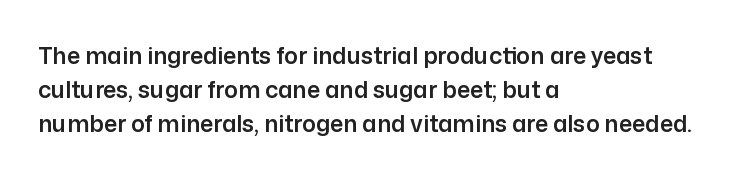
Q: Is the text italic (slanted)? A: No, it is upright.
Q: Is the text underlined? A: No.
Q: How is the paragraph aligned? A: Left-aligned.
Q: Is the spacing between letters normal or unusually wide? A: Normal.
Q: Is the spacing between lines tight, normal or loose? A: Normal.
